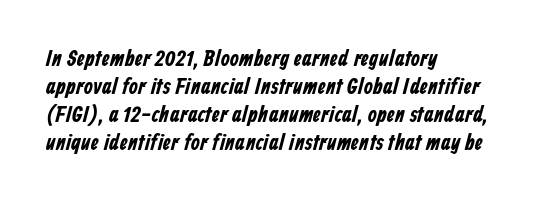
{"underline": "no", "align": "left", "line_spacing_ratio": 1.22, "letter_spacing": "normal", "letter_spacing_em": 0.0, "glyph_px": 23}
